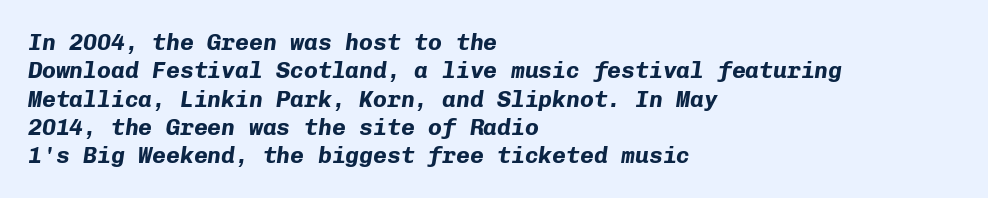
Q: Is the text bold? A: Yes.
Q: Is the text italic (slanted)? A: Yes, it leans right by about 8 degrees.
Q: Is the text underlined? A: No.
Q: How is the paragraph aligned? A: Left-aligned.
Q: Is the spacing between letters normal or unusually wide? A: Normal.
